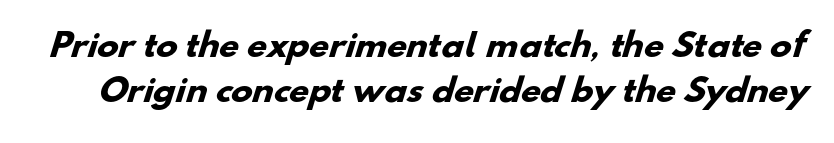
{"serif": "no", "bold": "yes", "weight": "heavy", "width": "normal", "stroke_contrast": "low", "x_height": "small", "monospaced": "no", "underline": "no", "line_spacing": "normal", "line_spacing_ratio": 1.42, "letter_spacing": "normal", "letter_spacing_em": 0.0, "glyph_px": 32}
